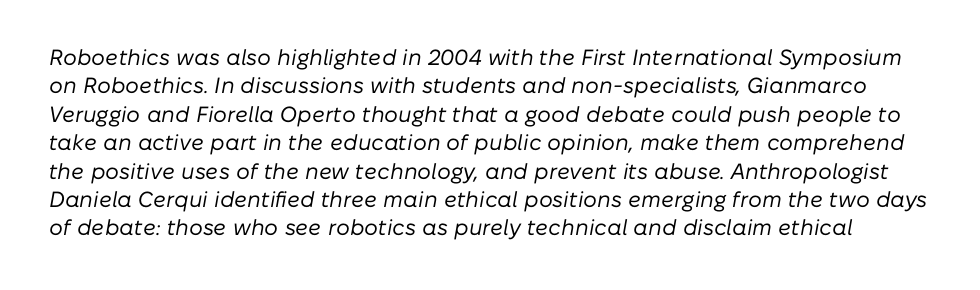
Nobody drew a line under any word here. Honestly, the row spacing looks completely unremarkable. The specimen reads as italic at a glance. The typesetting does not lean heavy: it is not bold. Observe the ordinary spacing: letters are neighbours, not strangers.
